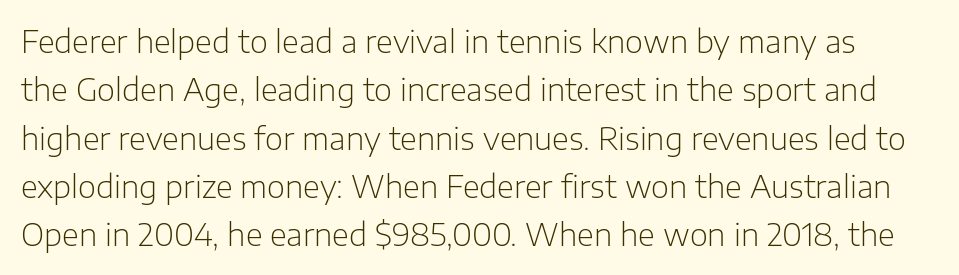
{"serif": "no", "italic": "no", "bold": "no", "weight": "light", "width": "normal", "stroke_contrast": "low", "x_height": "medium", "monospaced": "no", "underline": "no", "line_spacing": "normal", "line_spacing_ratio": 1.56, "letter_spacing": "normal", "letter_spacing_em": 0.0, "glyph_px": 31}
